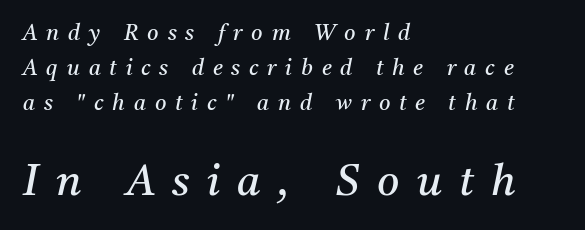
Q: Is the text bold? A: No.
Q: Is the text italic (slanted)? A: Yes, it leans right by about 11 degrees.
Q: Is the typeface a serif or a sans-serif typeface? A: Serif.
Q: Is the text underlined? A: No.
Q: How is the paragraph aligned? A: Left-aligned.
Q: Is the spacing between letters normal or unusually wide? A: Unusually wide.
Q: Is the spacing between lines tight, normal or loose? A: Normal.
Q: Which block of text is set in a larger size, the first (top) or the second (bottom)? A: The second (bottom) one.
Q: Width (condensed, normal, or wide)? A: Normal.
Q: Stroke contrast? A: Medium.
Q: x-height? A: Medium.
Q: Monospaced? A: No.
